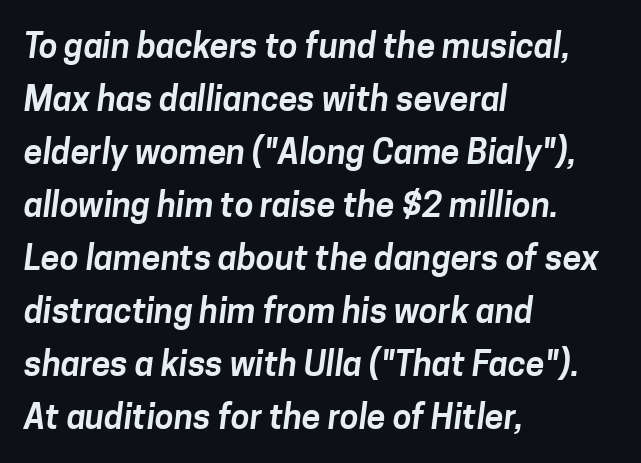
{"serif": "no", "width": "normal", "stroke_contrast": "low", "x_height": "medium", "monospaced": "no", "underline": "no", "align": "left", "line_spacing": "normal", "line_spacing_ratio": 1.56, "letter_spacing": "normal", "letter_spacing_em": 0.0, "glyph_px": 34}
